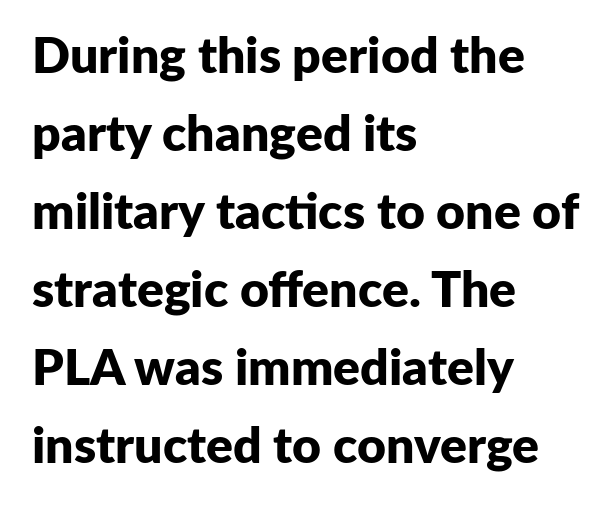
Q: Is the text bold? A: Yes.
Q: Is the text italic (slanted)? A: No, it is upright.
Q: Is the typeface a serif or a sans-serif typeface? A: Sans-serif.
Q: Is the text underlined? A: No.
Q: How is the paragraph aligned? A: Left-aligned.
Q: Is the spacing between letters normal or unusually wide? A: Normal.
Q: Is the spacing between lines tight, normal or loose? A: Normal.
Q: Width (condensed, normal, or wide)? A: Normal.
Q: Stroke contrast? A: Low.
Q: x-height? A: Medium.
Q: Monospaced? A: No.
